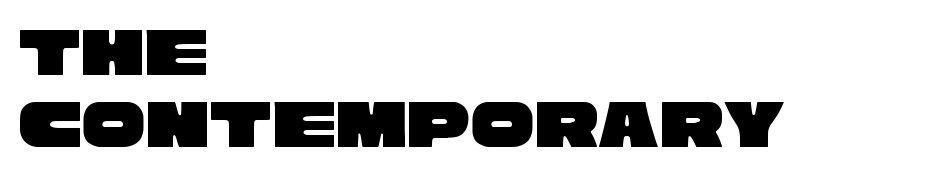
Q: Is the typeface a serif or a sans-serif typeface? A: Sans-serif.
Q: Is the text underlined? A: No.
Q: How is the paragraph aligned? A: Left-aligned.
Q: Is the spacing between letters normal or unusually wide? A: Normal.
Q: Is the spacing between lines tight, normal or loose? A: Tight.
Q: Width (condensed, normal, or wide)? A: Wide.
Q: Stroke contrast? A: Low.
Q: x-height? A: Large.
Q: Monospaced? A: No.
